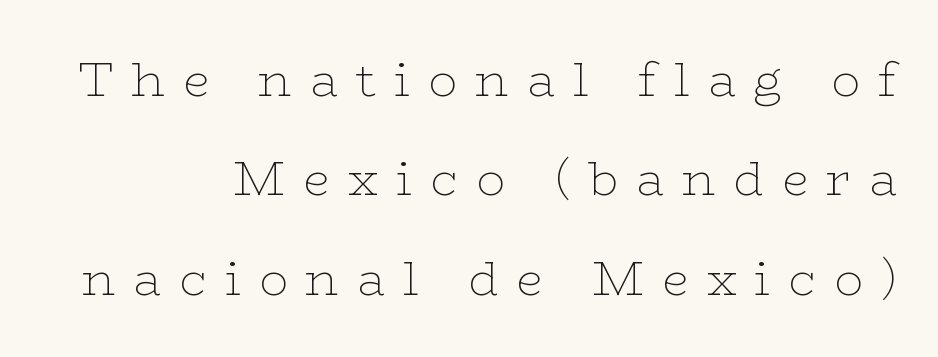
The image shows 48 px thin, wide serif type, upright; set right-aligned, loose line spacing (2.07x), unusually wide letter spacing (+0.37 em), not underlined; low stroke contrast and a medium x-height.
